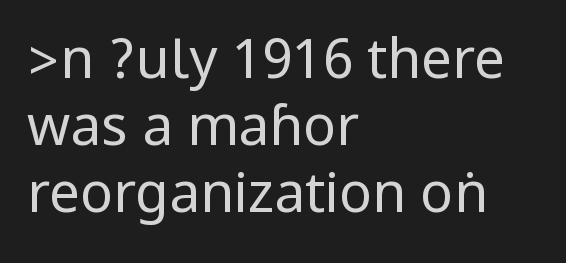
{"serif": "no", "italic": "no", "bold": "no", "weight": "regular", "width": "condensed", "stroke_contrast": "low", "underline": "no", "align": "left", "line_spacing_ratio": 1.22, "letter_spacing": "normal", "letter_spacing_em": 0.0, "glyph_px": 55}
